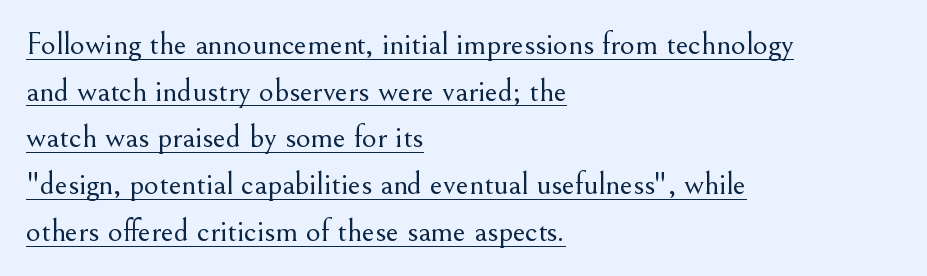
Left-aligned paragraph, ragged on the right. The face used here is rendered with its standard letterfit. Upright lettering throughout. Each letter keeps its own natural width here, so spacing adapts to shape. A typesetter would call this leading conventional body-copy spacing. Underline: present.
